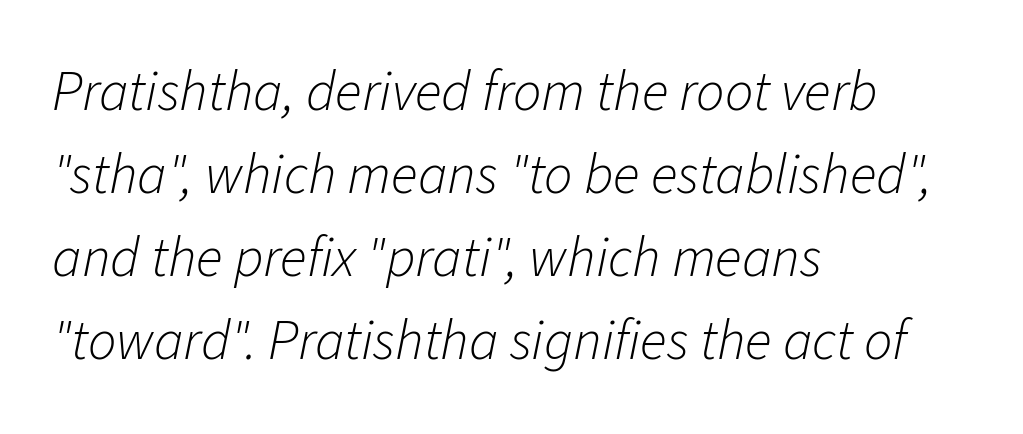
The designer left line spacing at the default. Is the block centered? No — it sits flush against the left margin. The letters advance in unequal steps, a hallmark of proportional type. Decoration check: the copy has no underline.
